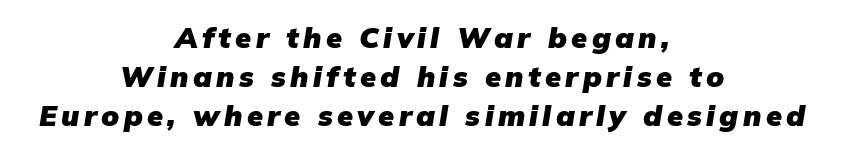
The image shows 29 px heavy type, italic (leaning right); set centered, normal line spacing (1.35x), not underlined; low stroke contrast and a medium x-height.
